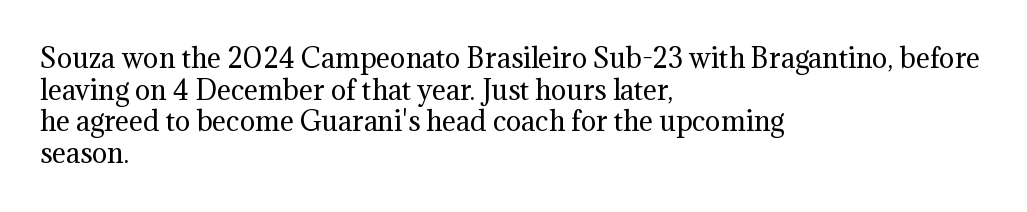
Q: Is the text bold? A: No.
Q: Is the text italic (slanted)? A: No, it is upright.
Q: Is the text underlined? A: No.
Q: How is the paragraph aligned? A: Left-aligned.
Q: Is the spacing between letters normal or unusually wide? A: Normal.
